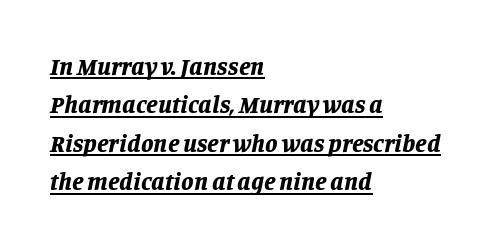
You can see a thin bar hugging the bottom of the glyphs. Leading: standard. The compositor pushed each line to the left boundary. Caption: standard tracking, unaltered. Italic: yes, the glyphs are oblique. Set as a true bold cut, around the 700 mark.
